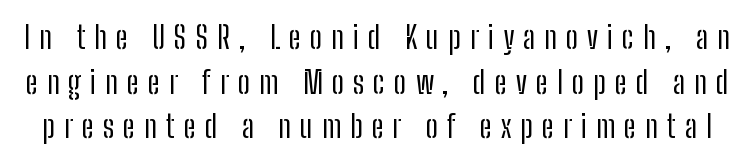
The area under the type is left untouched. Does the type have serifs? No, each stem ends abruptly. The letters advance in unequal steps, a hallmark of proportional type. The rows are spaced the way most documents space them. Short note: letters widely spaced.
